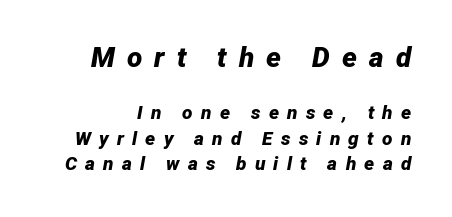
The image shows 28 px bold type, italic (leaning right); set normal line spacing (1.35x), unusually wide letter spacing (+0.43 em), not underlined; the first (top) block is 1.47x larger; low stroke contrast and a medium x-height.
